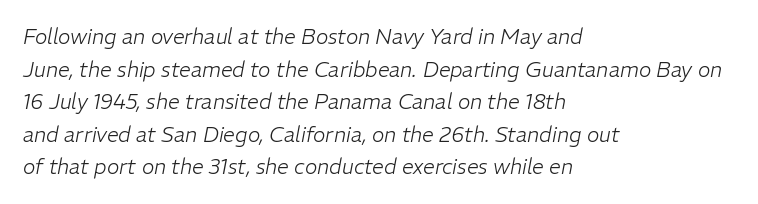
The image shows 21 px text type, italic (leaning right); set left-aligned, normal line spacing (1.55x), normal letter spacing, not underlined.
